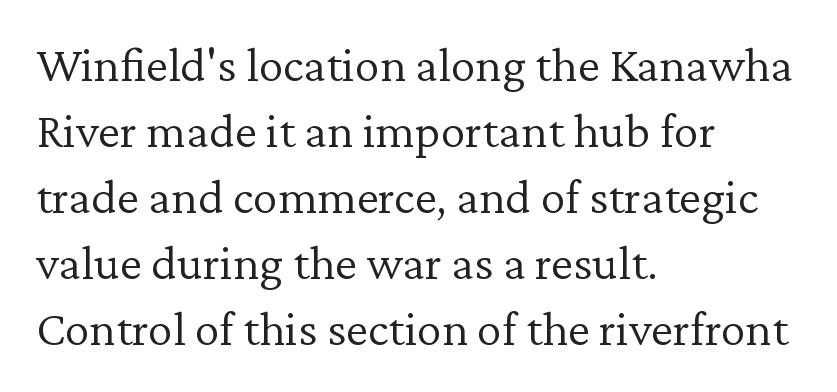
{"serif": "yes", "italic": "no", "bold": "no", "weight": "light", "width": "normal", "stroke_contrast": "low", "x_height": "medium", "monospaced": "no", "underline": "no", "align": "left", "line_spacing": "normal", "line_spacing_ratio": 1.32, "letter_spacing": "normal", "letter_spacing_em": 0.0, "glyph_px": 50}
